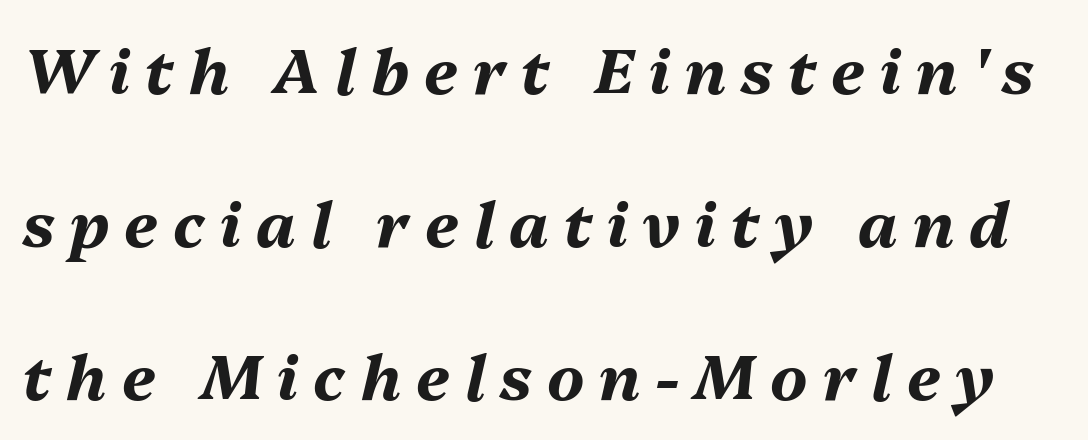
Q: Is the text bold? A: Yes.
Q: Is the text italic (slanted)? A: Yes, it leans right by about 13 degrees.
Q: Is the text underlined? A: No.
Q: Is the spacing between letters normal or unusually wide? A: Unusually wide.
Q: Is the spacing between lines tight, normal or loose? A: Loose.
Q: Width (condensed, normal, or wide)? A: Normal.
Q: Stroke contrast? A: Medium.
Q: x-height? A: Medium.
Q: Monospaced? A: No.
